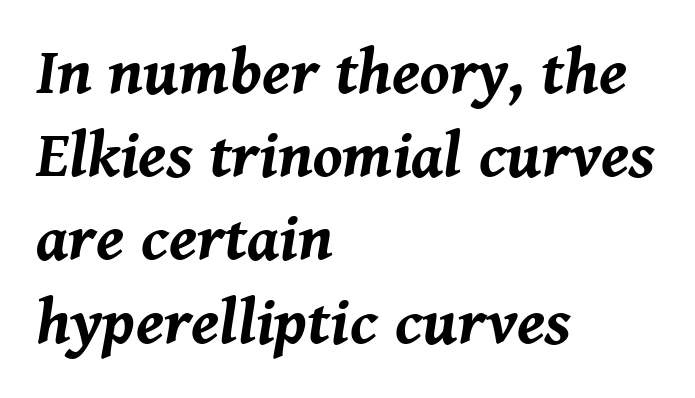
{"italic": "yes", "lean": "right", "slant_degrees": 8, "bold": "yes", "weight": "bold", "width": "normal", "stroke_contrast": "medium", "x_height": "medium", "monospaced": "no", "underline": "no", "align": "left", "line_spacing": "normal", "line_spacing_ratio": 1.28, "letter_spacing": "normal", "letter_spacing_em": 0.0, "glyph_px": 65}
